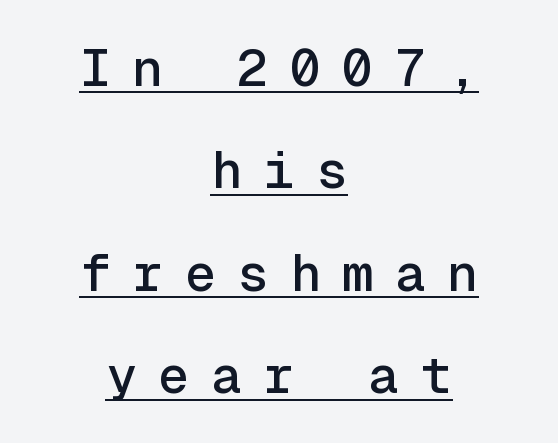
Q: Is the text italic (slanted)? A: No, it is upright.
Q: Is the typeface a serif or a sans-serif typeface? A: Sans-serif.
Q: Is the text underlined? A: Yes.
Q: How is the paragraph aligned? A: Centered.
Q: Is the spacing between letters normal or unusually wide? A: Unusually wide.
Q: Is the spacing between lines tight, normal or loose? A: Loose.
Q: Width (condensed, normal, or wide)? A: Normal.
Q: x-height? A: Medium.
Q: Monospaced? A: Yes.
